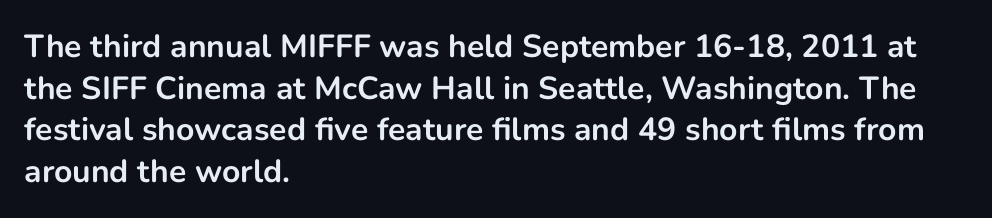
{"serif": "no", "italic": "no", "bold": "yes", "weight": "bold", "width": "normal", "stroke_contrast": "low", "x_height": "medium", "monospaced": "no", "underline": "no", "align": "left", "line_spacing": "normal", "line_spacing_ratio": 1.3, "letter_spacing": "normal", "letter_spacing_em": 0.0, "glyph_px": 32}
